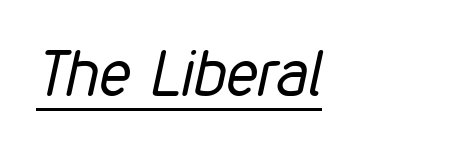
The image shows 64 px regular-weight, condensed type, italic (leaning right); set left-aligned, normal letter spacing, underlined; low stroke contrast and a medium x-height.
